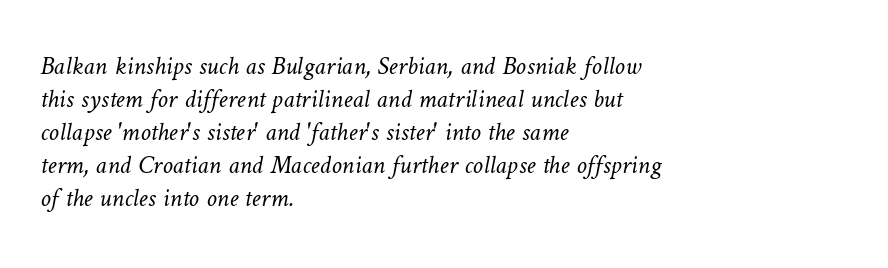
The face looks like a standard text weight, possibly lighter. The typesetter chose a ragged-right arrangement here. Anything drawn beneath the words? Only blank space. The passage shown stacks its lines at a standard gap.
